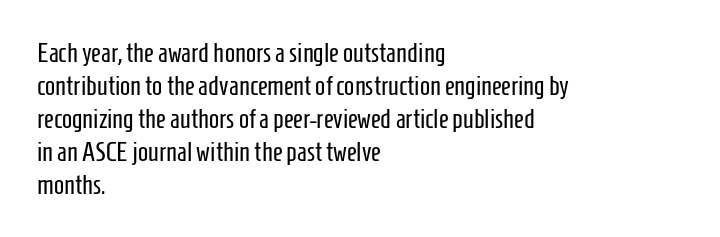
Q: Is the text bold? A: No.
Q: Is the text italic (slanted)? A: No, it is upright.
Q: Is the text underlined? A: No.
Q: How is the paragraph aligned? A: Left-aligned.
Q: Is the spacing between letters normal or unusually wide? A: Normal.
